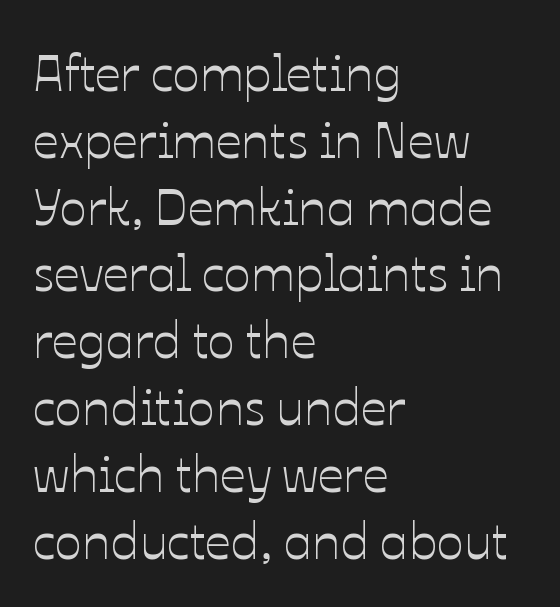
{"italic": "no", "width": "normal", "stroke_contrast": "low", "x_height": "medium", "monospaced": "no", "underline": "no", "align": "left", "line_spacing": "normal", "line_spacing_ratio": 1.31, "letter_spacing": "normal", "letter_spacing_em": 0.0, "glyph_px": 51}
